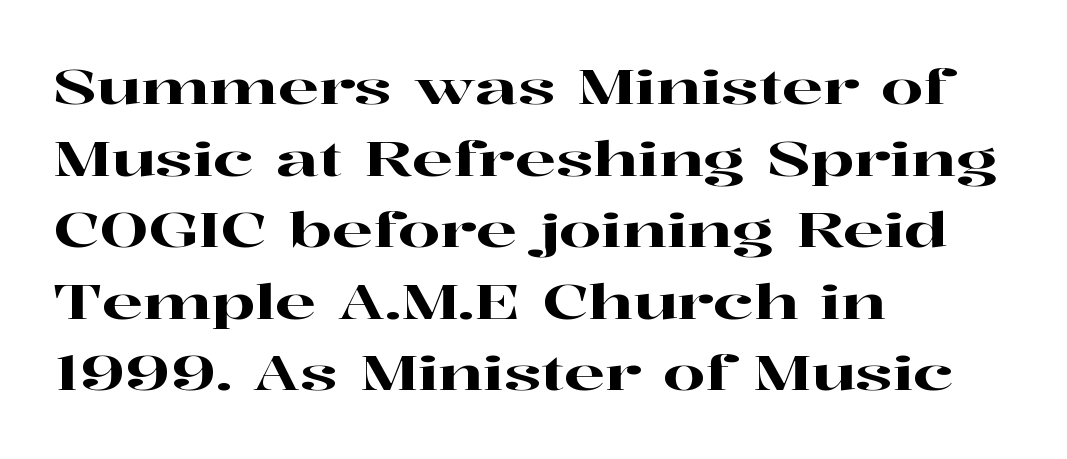
Q: Is the text italic (slanted)? A: No, it is upright.
Q: Is the typeface a serif or a sans-serif typeface? A: Serif.
Q: Is the text underlined? A: No.
Q: How is the paragraph aligned? A: Left-aligned.
Q: Is the spacing between letters normal or unusually wide? A: Normal.
Q: Is the spacing between lines tight, normal or loose? A: Normal.
Q: Width (condensed, normal, or wide)? A: Wide.
Q: Stroke contrast? A: High.
Q: x-height? A: Medium.
Q: Monospaced? A: No.
